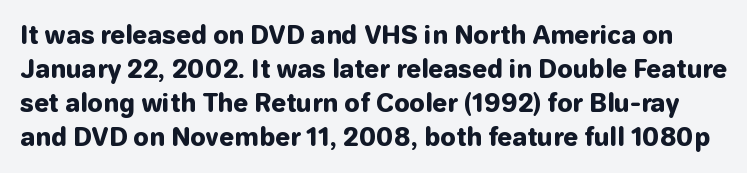
The image shows 24 px bold type, upright; set normal line spacing (1.42x), normal letter spacing, not underlined.
